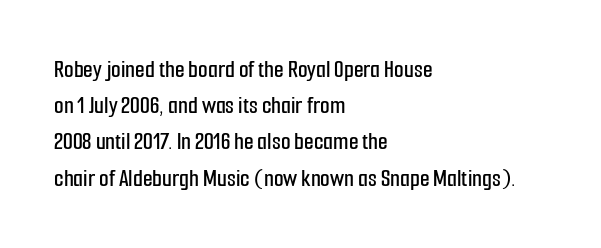
Q: Is the text italic (slanted)? A: No, it is upright.
Q: Is the text underlined? A: No.
Q: How is the paragraph aligned? A: Left-aligned.
Q: Is the spacing between letters normal or unusually wide? A: Normal.
Q: Is the spacing between lines tight, normal or loose? A: Normal.
